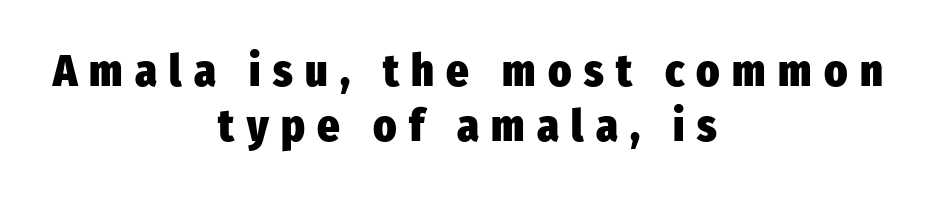
Letterform terminals end flat and unadorned throughout the passage. Heavy-handed strokes throughout: this text is bold. Posture: vertical. Horizontal bands of white between lines are of average thickness.
